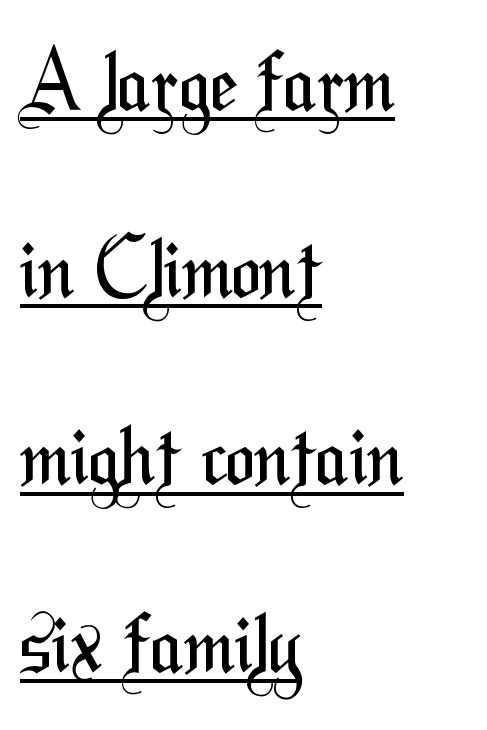
Q: Is the text bold? A: No.
Q: Is the typeface a serif or a sans-serif typeface? A: Sans-serif.
Q: Is the text underlined? A: Yes.
Q: How is the paragraph aligned? A: Left-aligned.
Q: Is the spacing between letters normal or unusually wide? A: Normal.
Q: Is the spacing between lines tight, normal or loose? A: Loose.
Q: Width (condensed, normal, or wide)? A: Condensed.
Q: Stroke contrast? A: Medium.
Q: x-height? A: Medium.
Q: Monospaced? A: No.
